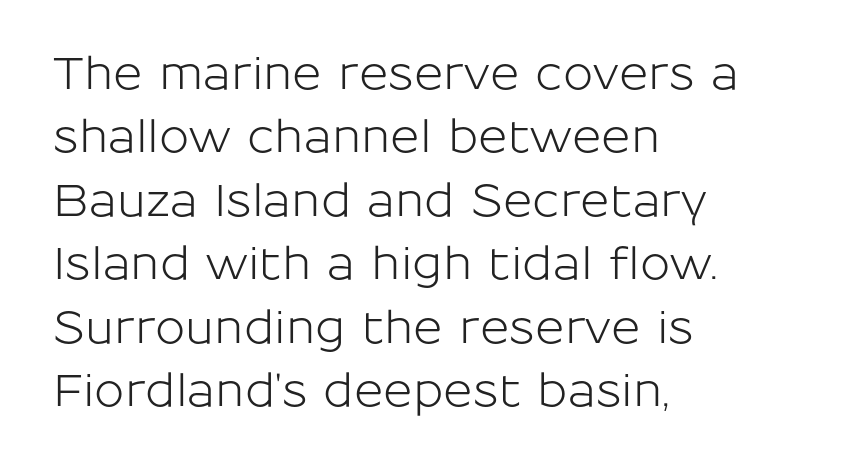
Summary of vertical rhythm: regular, with standard interline spacing. Compared with a centered layout, this one pins lines to the left instead. The lettering holds an erect, upright posture throughout. Underlining? Definitely not there.
